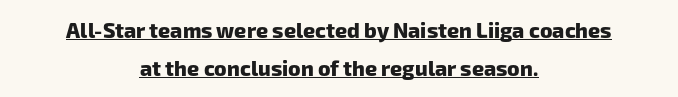
{"bold": "yes", "underline": "yes", "align": "center", "line_spacing_ratio": 1.81, "letter_spacing": "normal", "letter_spacing_em": 0.0, "glyph_px": 21}
